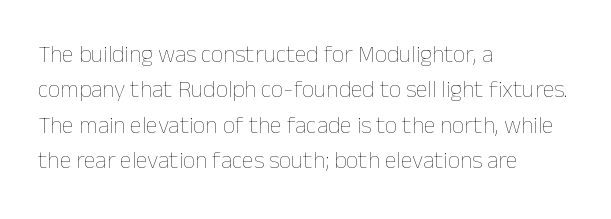
The image shows 24 px text type, upright; set left-aligned, normal line spacing (1.47x), normal letter spacing, not underlined.
